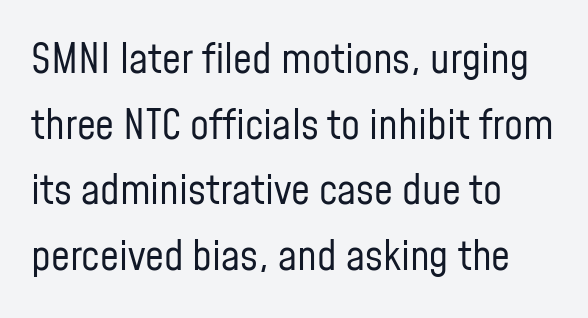
Q: Is the text bold? A: No.
Q: Is the text italic (slanted)? A: No, it is upright.
Q: Is the typeface a serif or a sans-serif typeface? A: Sans-serif.
Q: Is the text underlined? A: No.
Q: How is the paragraph aligned? A: Left-aligned.
Q: Is the spacing between letters normal or unusually wide? A: Normal.
Q: Is the spacing between lines tight, normal or loose? A: Normal.
Q: Width (condensed, normal, or wide)? A: Condensed.
Q: Stroke contrast? A: Low.
Q: x-height? A: Medium.
Q: Monospaced? A: No.
